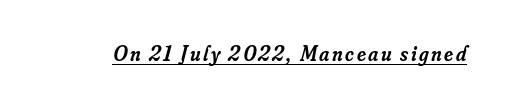
The image shows 21 px text type, italic (leaning right); set underlined.
